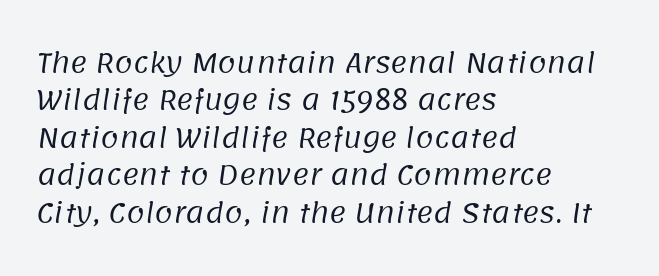
Is the letter spacing exaggerated? No — it looks like the ordinary default. Horizontal bands of white between lines are of average thickness. Underline: absent. Nothing heavy about these letters — not bold at all. The paragraph has a hard left edge and a soft right edge.
